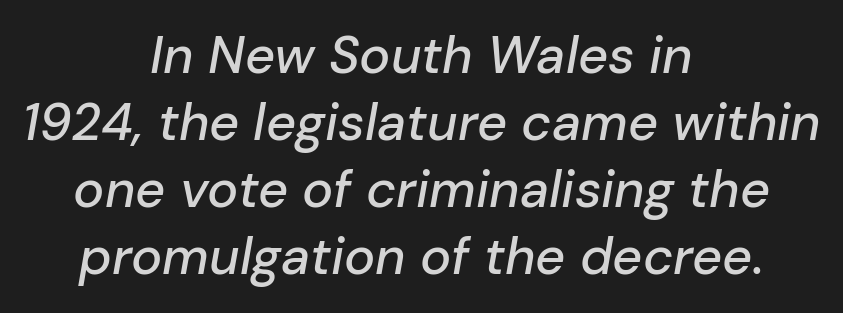
{"italic": "yes", "lean": "right", "slant_degrees": 10, "width": "normal", "stroke_contrast": "low", "x_height": "medium", "monospaced": "no", "underline": "no", "align": "center", "line_spacing": "normal", "line_spacing_ratio": 1.29, "letter_spacing": "normal", "letter_spacing_em": 0.0, "glyph_px": 52}
